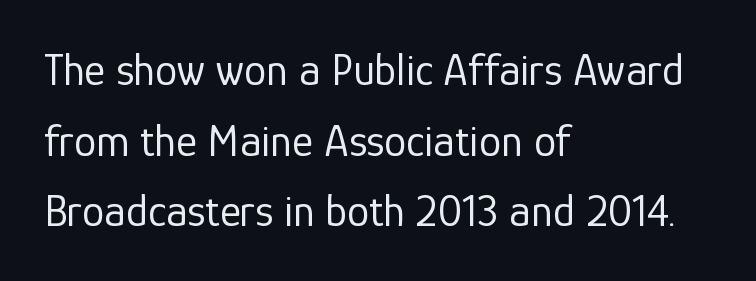
{"serif": "no", "italic": "no", "bold": "no", "weight": "regular", "width": "normal", "stroke_contrast": "low", "x_height": "medium", "monospaced": "no", "underline": "no", "align": "left", "line_spacing": "normal", "line_spacing_ratio": 1.57, "letter_spacing": "normal", "letter_spacing_em": 0.0, "glyph_px": 45}
